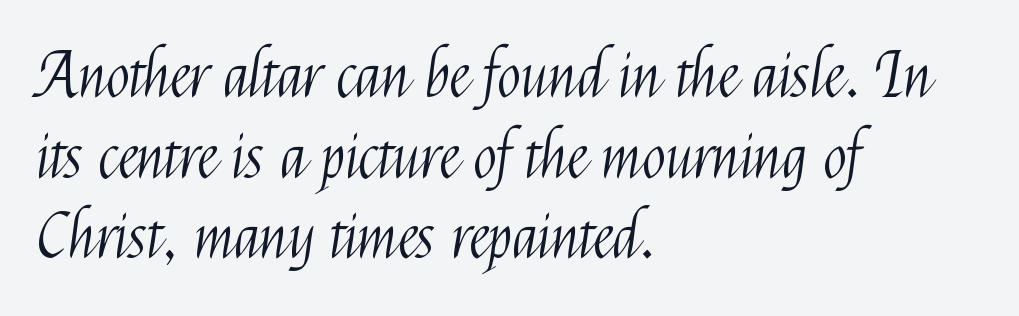
Q: Is the text bold? A: No.
Q: Is the text italic (slanted)? A: Yes.
Q: Is the typeface a serif or a sans-serif typeface? A: Sans-serif.
Q: Is the text underlined? A: No.
Q: How is the paragraph aligned? A: Left-aligned.
Q: Is the spacing between letters normal or unusually wide? A: Normal.
Q: Is the spacing between lines tight, normal or loose? A: Normal.
Q: Width (condensed, normal, or wide)? A: Condensed.
Q: Stroke contrast? A: Medium.
Q: x-height? A: Medium.
Q: Monospaced? A: No.
